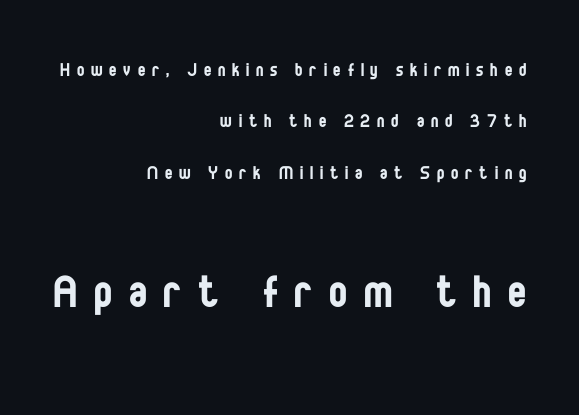
Q: Is the text bold? A: No.
Q: Is the text italic (slanted)? A: No, it is upright.
Q: Is the typeface a serif or a sans-serif typeface? A: Sans-serif.
Q: Is the text underlined? A: No.
Q: How is the paragraph aligned? A: Right-aligned.
Q: Is the spacing between letters normal or unusually wide? A: Unusually wide.
Q: Is the spacing between lines tight, normal or loose? A: Loose.
Q: Which block of text is set in a larger size, the first (top) or the second (bottom)? A: The second (bottom) one.
Q: Width (condensed, normal, or wide)? A: Condensed.
Q: Stroke contrast? A: Low.
Q: x-height? A: Large.
Q: Monospaced? A: No.
